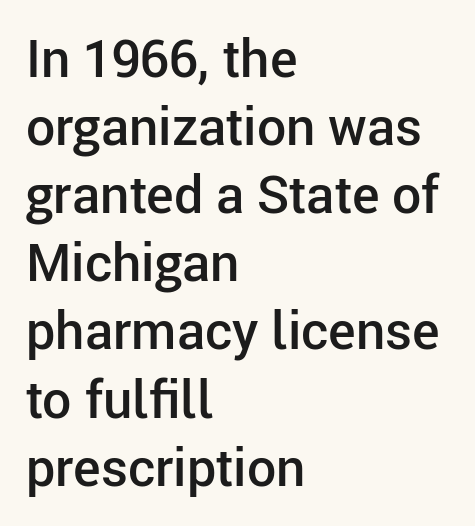
Spacing verdict: proportional, widths tailored to each character. Standard letterfit; no display-style spreading of the glyphs. Posture: vertical. Each letter's strokes conclude bluntly, with no projecting serifs.
